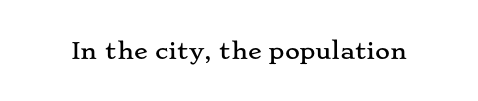
{"italic": "no", "underline": "no", "letter_spacing": "normal", "letter_spacing_em": 0.0, "glyph_px": 23}
